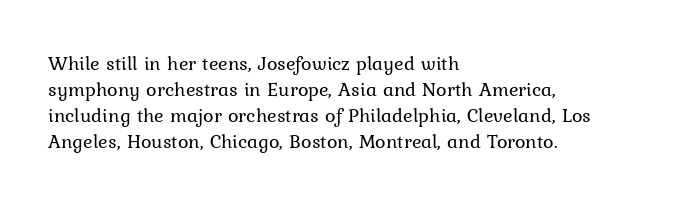
{"italic": "no", "bold": "no", "underline": "no", "align": "left", "line_spacing": "normal", "line_spacing_ratio": 1.3, "letter_spacing": "normal", "letter_spacing_em": 0.0, "glyph_px": 20}
